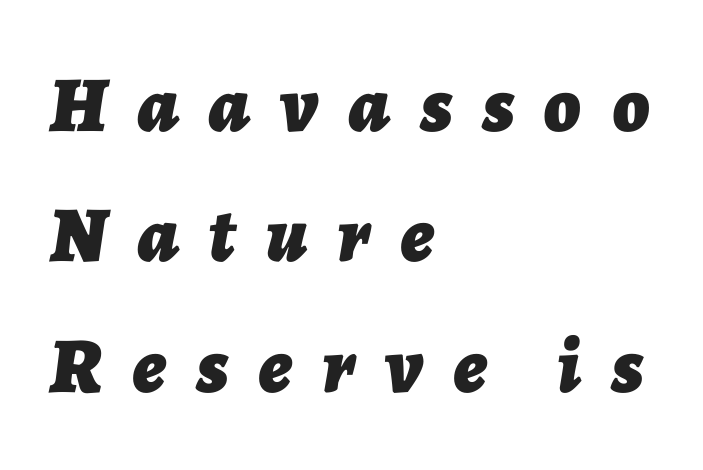
The image shows 79 px bold type, italic (leaning right); set left-aligned, normal line spacing (1.65x), unusually wide letter spacing (+0.38 em), not underlined; low stroke contrast and a medium x-height.
